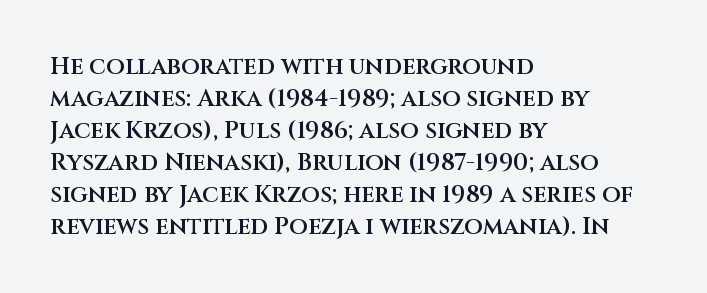
Q: Is the text bold? A: Semi-bold.
Q: Is the text italic (slanted)? A: No, it is upright.
Q: Is the text underlined? A: No.
Q: How is the paragraph aligned? A: Left-aligned.
Q: Is the spacing between letters normal or unusually wide? A: Normal.
Q: Is the spacing between lines tight, normal or loose? A: Normal.
